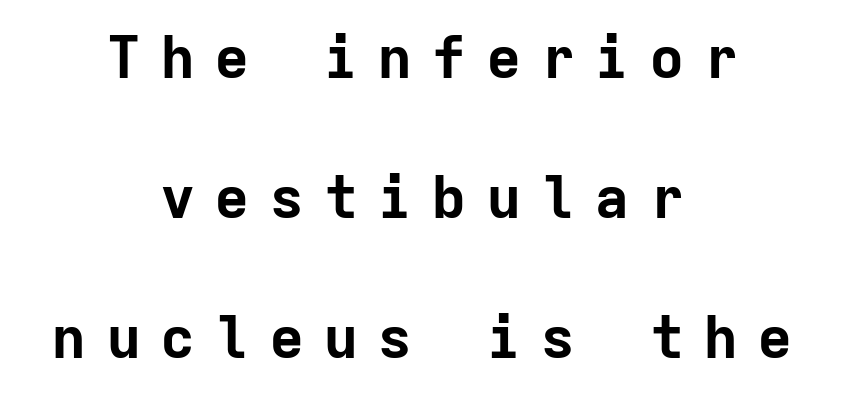
The image shows 59 px bold sans-serif type, upright, monospaced; set centered, loose line spacing (2.37x), unusually wide letter spacing (+0.32 em), not underlined; low stroke contrast and a medium x-height.
